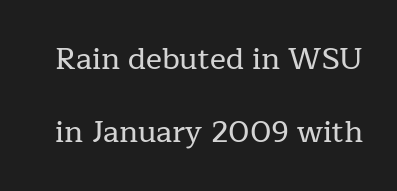
Q: Is the text italic (slanted)? A: No, it is upright.
Q: Is the typeface a serif or a sans-serif typeface? A: Serif.
Q: Is the text underlined? A: No.
Q: Is the spacing between letters normal or unusually wide? A: Normal.
Q: Is the spacing between lines tight, normal or loose? A: Loose.
Q: Width (condensed, normal, or wide)? A: Normal.
Q: Stroke contrast? A: Low.
Q: x-height? A: Medium.
Q: Monospaced? A: No.
